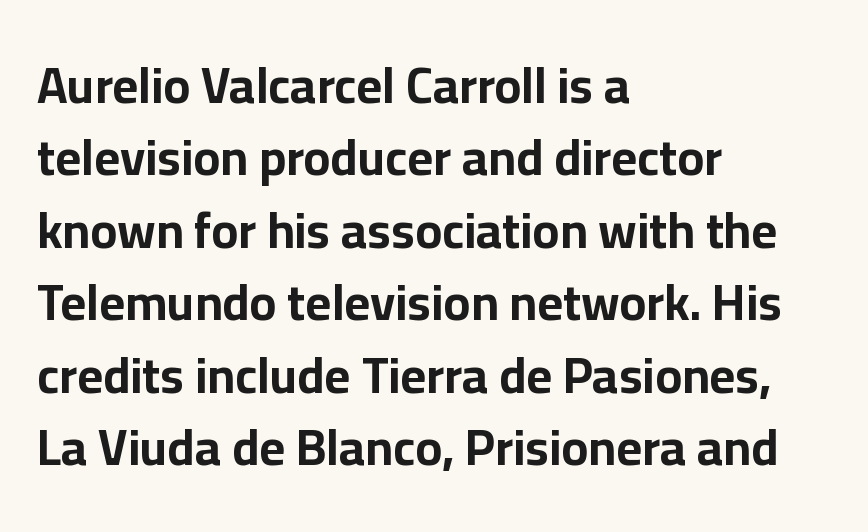
Vertical spacing — default. The paragraph shown leans on its left margin. The type family on display is of the sans-serif kind. Letters rest on an invisible, unmarked baseline. The gaps between neighbouring characters are ordinary and unremarkable.
